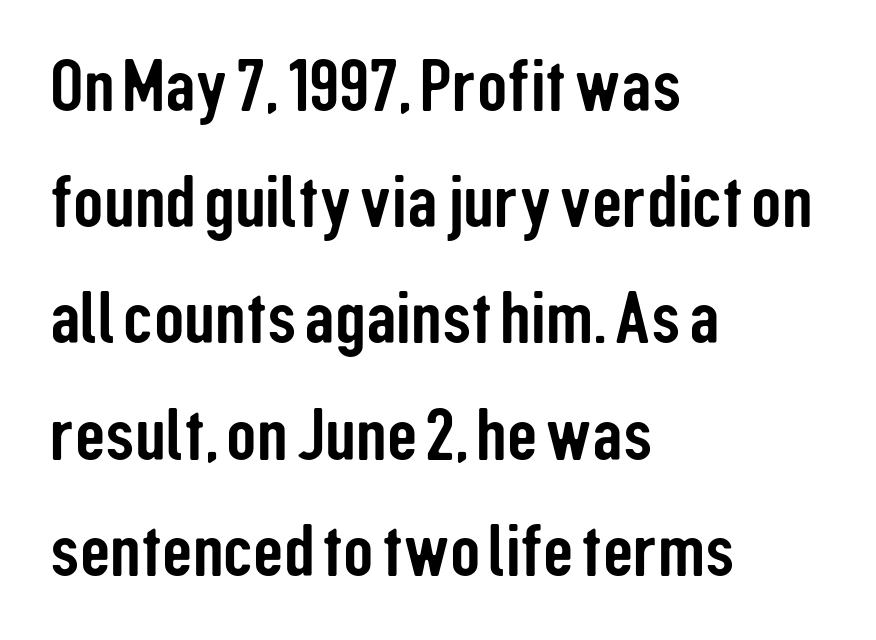
Note: no serifs on the glyphs. The paragraph has a hard left edge and a soft right edge. A normal amount of white space separates one row of letters from the next. What stands out about the letter spacing? Nothing — it is the standard amount.
